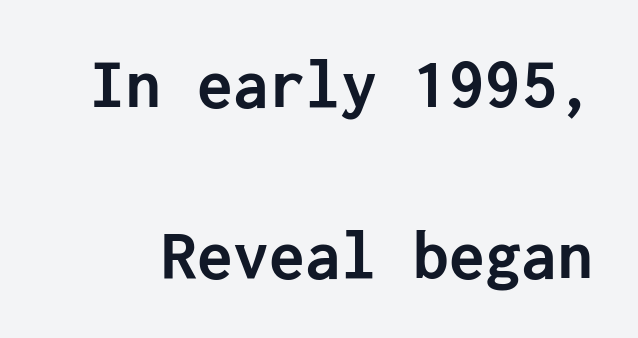
{"serif": "no", "italic": "no", "bold": "yes", "weight": "semibold", "width": "normal", "stroke_contrast": "low", "x_height": "medium", "underline": "no", "line_spacing": "loose", "line_spacing_ratio": 2.38, "letter_spacing": "normal", "letter_spacing_em": 0.0, "glyph_px": 72}
